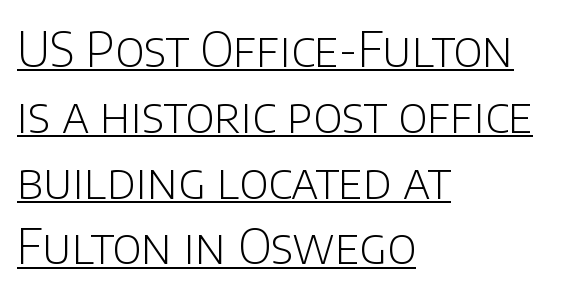
The image shows 48 px light sans-serif type, upright; set left-aligned, normal line spacing (1.37x), normal letter spacing, underlined; low stroke contrast and a large x-height.
